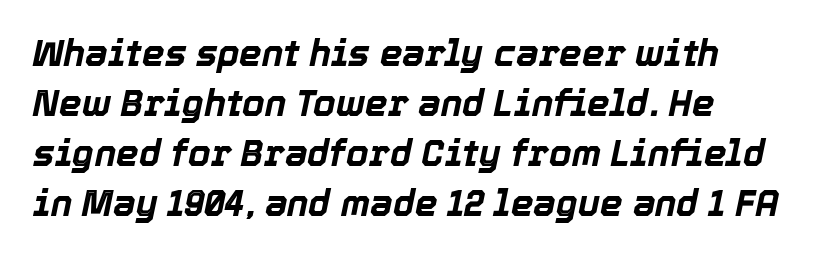
{"italic": "yes", "lean": "right", "slant_degrees": 12, "bold": "yes", "weight": "bold", "width": "normal", "x_height": "medium", "monospaced": "no", "underline": "no", "align": "left", "line_spacing": "normal", "line_spacing_ratio": 1.39, "letter_spacing": "normal", "letter_spacing_em": 0.0, "glyph_px": 36}
